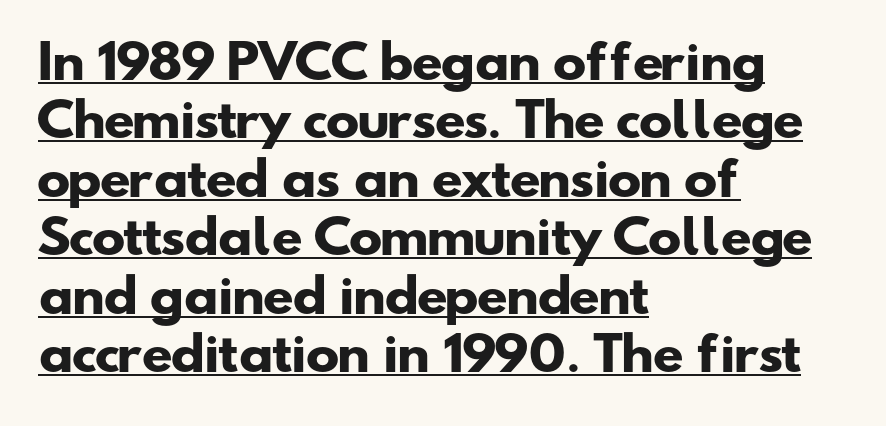
{"serif": "no", "bold": "yes", "weight": "heavy", "width": "wide", "stroke_contrast": "low", "x_height": "small", "monospaced": "no", "underline": "yes", "align": "left", "line_spacing": "normal", "line_spacing_ratio": 1.3, "letter_spacing": "normal", "letter_spacing_em": 0.0, "glyph_px": 45}
